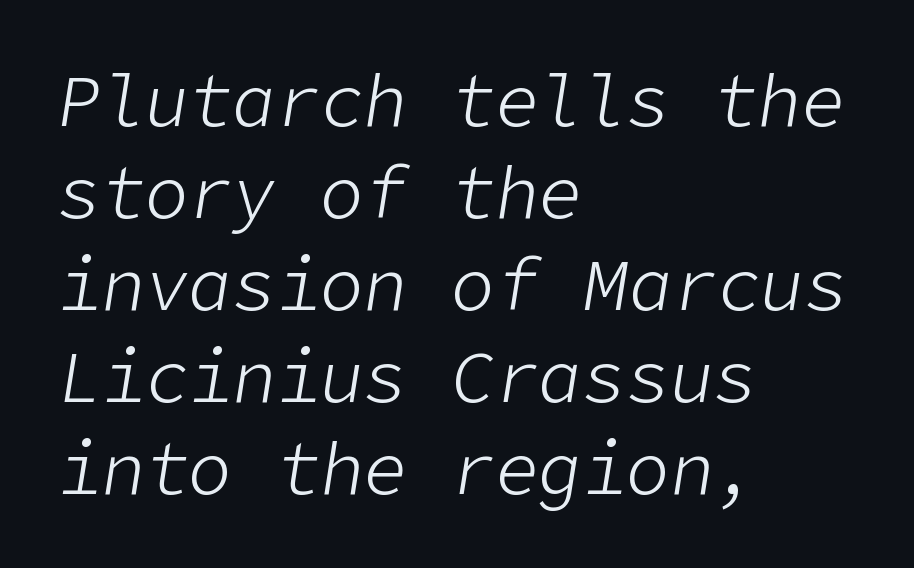
The image shows 73 px light type, italic (leaning right); set left-aligned, normal line spacing (1.26x), normal letter spacing, not underlined; low stroke contrast and a medium x-height.
